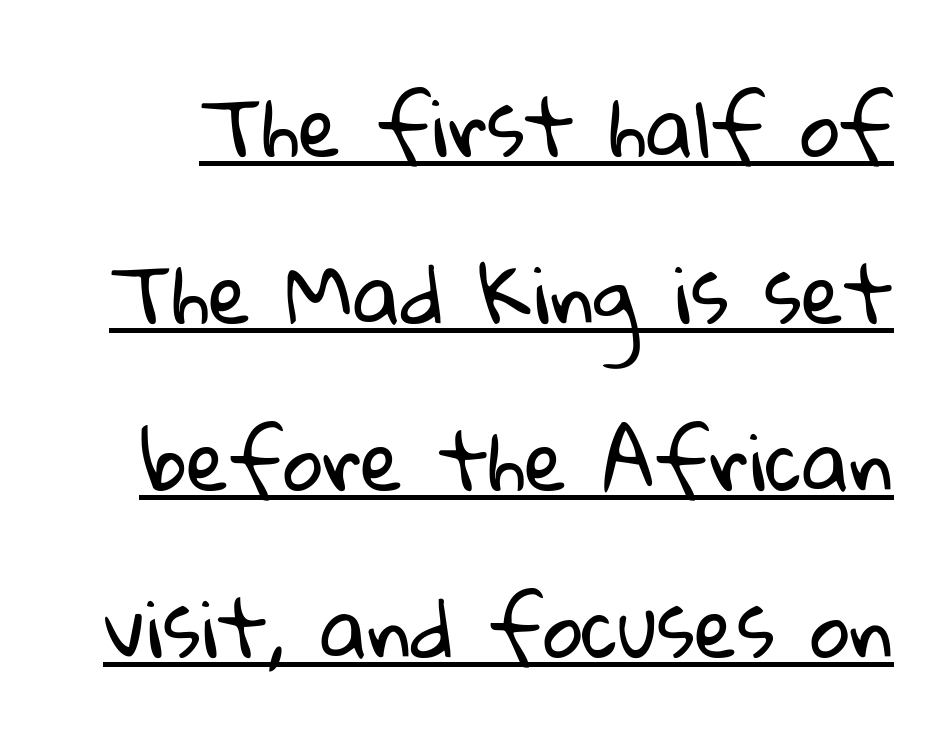
{"serif": "no", "bold": "no", "weight": "regular", "width": "normal", "stroke_contrast": "low", "x_height": "medium", "monospaced": "no", "underline": "yes", "line_spacing": "loose", "line_spacing_ratio": 2.14, "letter_spacing": "normal", "letter_spacing_em": 0.0, "glyph_px": 78}
